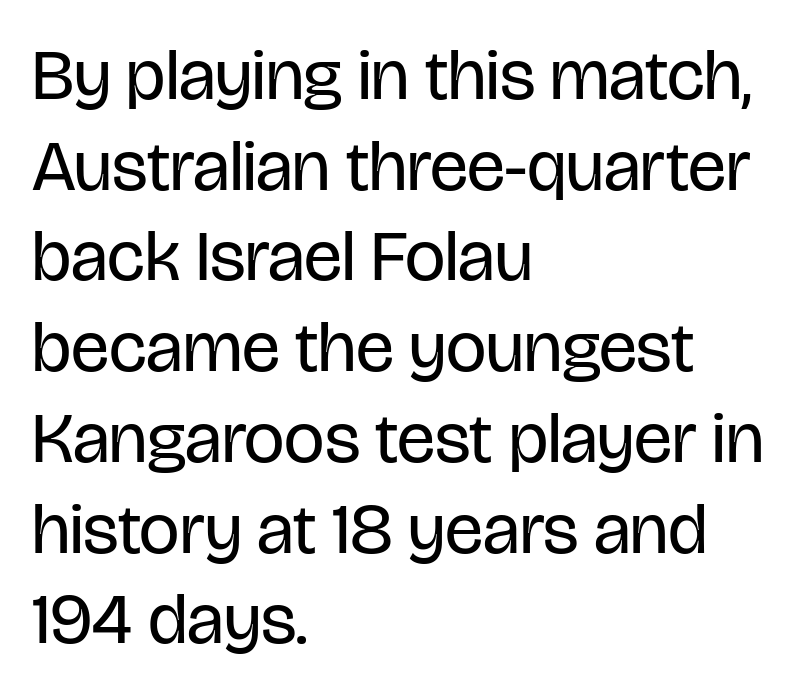
Look at the bottom of the vertical strokes: they stop flat, with no serifs. What stands out about the letter spacing? Nothing — it is the standard amount. Every stem runs plumb, perpendicular to the baseline. The letterforms sit at book weight or below. The paragraph shown leans on its left margin. Quick note: interline space is typical.
